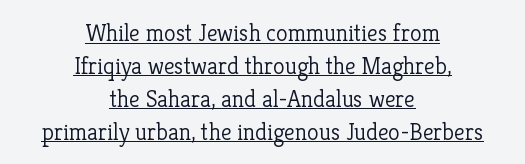
The image shows 24 px text type, upright; set centered, normal line spacing (1.37x), normal letter spacing, underlined.
